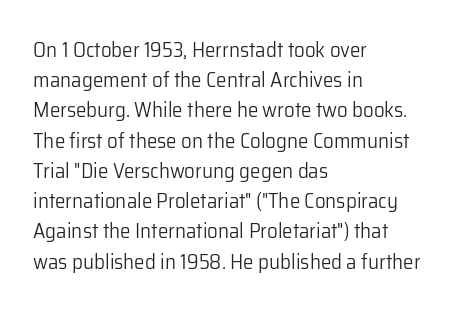
Q: Is the text bold? A: No.
Q: Is the text italic (slanted)? A: No, it is upright.
Q: Is the text underlined? A: No.
Q: How is the paragraph aligned? A: Left-aligned.
Q: Is the spacing between letters normal or unusually wide? A: Normal.
Q: Is the spacing between lines tight, normal or loose? A: Normal.
